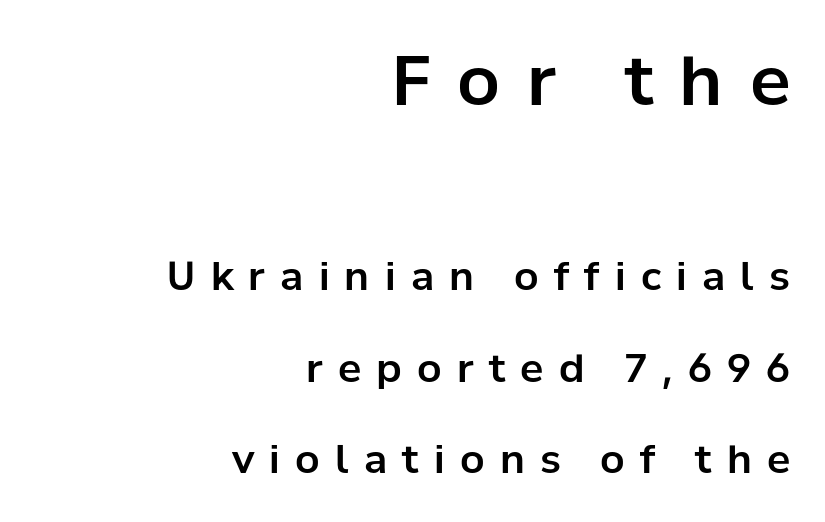
Caption: expanded tracking, letters set apart. Casual observation: everything's shoved over to the right. Designer's note — italics off, roman on. Glance below the letters and you will spot only blank space. The space between consecutive lines is lavish. You could not count columns in this text — the font is proportionally spaced.
